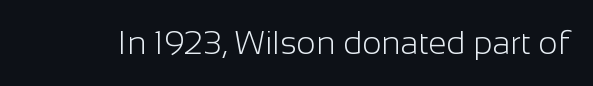
{"serif": "no", "italic": "no", "bold": "no", "weight": "light", "width": "normal", "stroke_contrast": "low", "x_height": "medium", "monospaced": "no", "underline": "no", "letter_spacing": "normal", "letter_spacing_em": 0.0, "glyph_px": 33}
